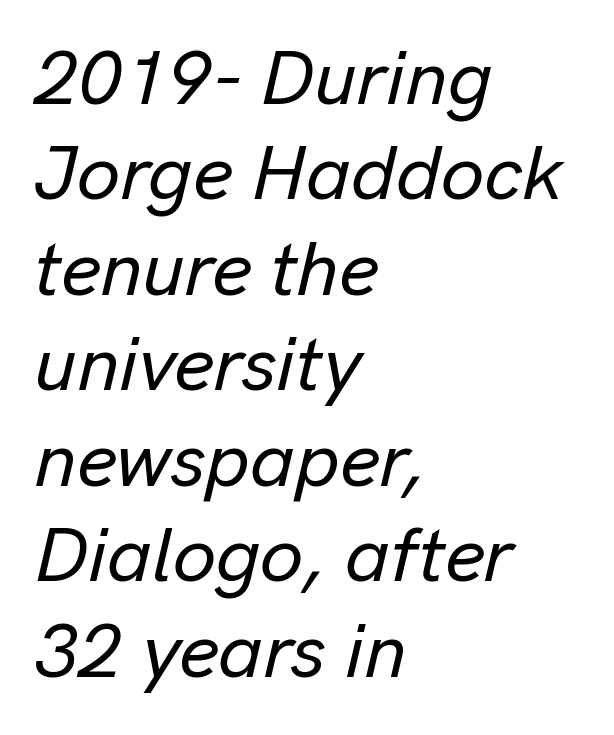
Q: Is the text italic (slanted)? A: Yes, it leans right by about 13 degrees.
Q: Is the text underlined? A: No.
Q: How is the paragraph aligned? A: Left-aligned.
Q: Is the spacing between letters normal or unusually wide? A: Normal.
Q: Width (condensed, normal, or wide)? A: Normal.
Q: Stroke contrast? A: Low.
Q: x-height? A: Medium.
Q: Monospaced? A: No.
